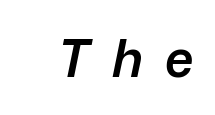
{"italic": "yes", "lean": "right", "slant_degrees": 12, "bold": "semi", "weight": "semibold", "width": "normal", "stroke_contrast": "low", "x_height": "medium", "monospaced": "no", "underline": "no", "letter_spacing": "wide", "letter_spacing_em": 0.44, "glyph_px": 51}
